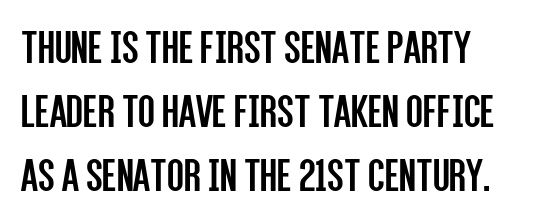
Plain, unruled lines of type. A light-to-regular cut is what we see here. Regarding serifs, this sample does without them. The block of text has a typical density, with ordinary space between rows. Looks like regular typesetting: each glyph gets only the width it needs.
